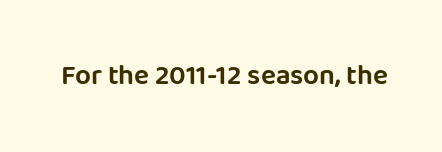
Glyph-to-glyph distance matches everyday printed text. Character widths vary here, with narrow letters taking less room than wide ones. Serif or sans? Sans — the stroke terminals are bare. Type without underlining. A typesetter would mark this as roman, not italic.
